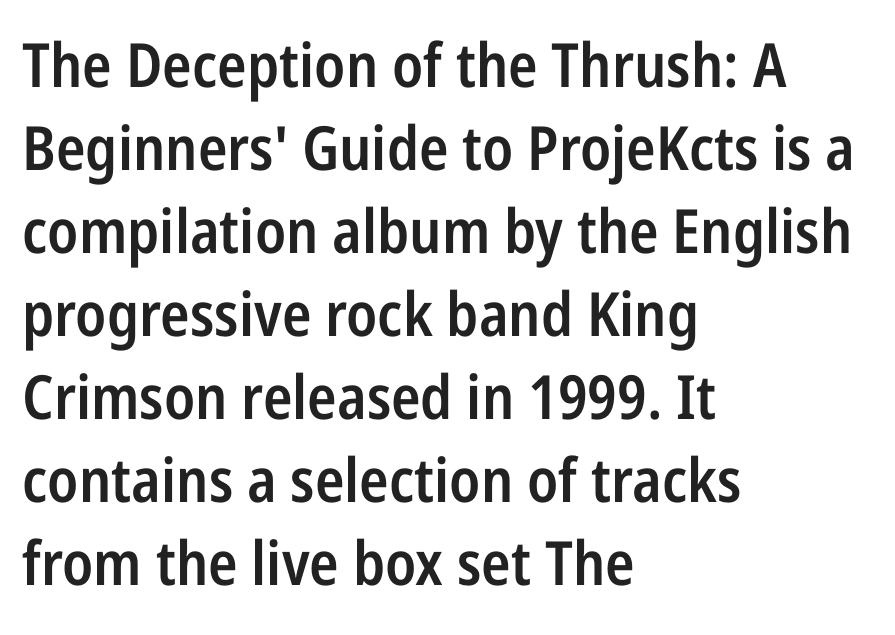
{"serif": "no", "italic": "no", "bold": "semi", "weight": "semibold", "width": "condensed", "stroke_contrast": "low", "x_height": "medium", "monospaced": "no", "underline": "no", "align": "left", "line_spacing": "normal", "line_spacing_ratio": 1.36, "letter_spacing": "normal", "letter_spacing_em": 0.0, "glyph_px": 61}
